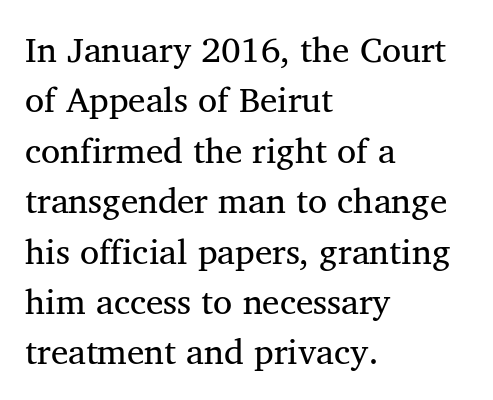
Q: Is the text italic (slanted)? A: No, it is upright.
Q: Is the typeface a serif or a sans-serif typeface? A: Serif.
Q: Is the text underlined? A: No.
Q: How is the paragraph aligned? A: Left-aligned.
Q: Is the spacing between letters normal or unusually wide? A: Normal.
Q: Is the spacing between lines tight, normal or loose? A: Normal.
Q: Width (condensed, normal, or wide)? A: Normal.
Q: Stroke contrast? A: Medium.
Q: x-height? A: Medium.
Q: Monospaced? A: No.
